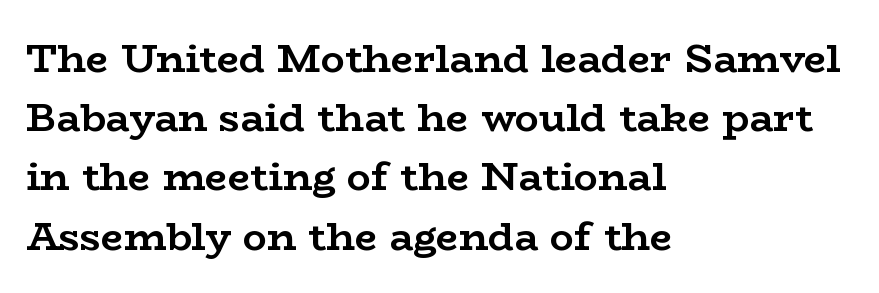
The image shows 40 px semibold, wide serif type, upright; set left-aligned, normal line spacing (1.48x), normal letter spacing, not underlined; low stroke contrast and a medium x-height.
